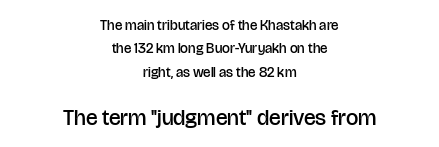
Q: Is the text bold? A: Semi-bold.
Q: Is the text italic (slanted)? A: No, it is upright.
Q: Is the text underlined? A: No.
Q: How is the paragraph aligned? A: Centered.
Q: Is the spacing between letters normal or unusually wide? A: Normal.
Q: Is the spacing between lines tight, normal or loose? A: Normal.
Q: Which block of text is set in a larger size, the first (top) or the second (bottom)? A: The second (bottom) one.
